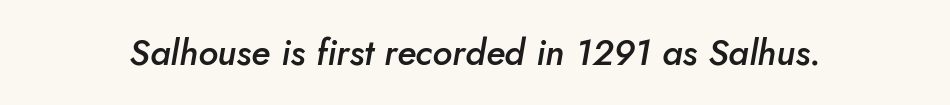
There's an unmistakable incline to the writing here. Decoration check: the copy has no underline. Nobody touched the tracking dial on this one. Think of a printed novel: that variable character pitch is what you see here. The glyphs have the mass of a demibold cut, below bold.
